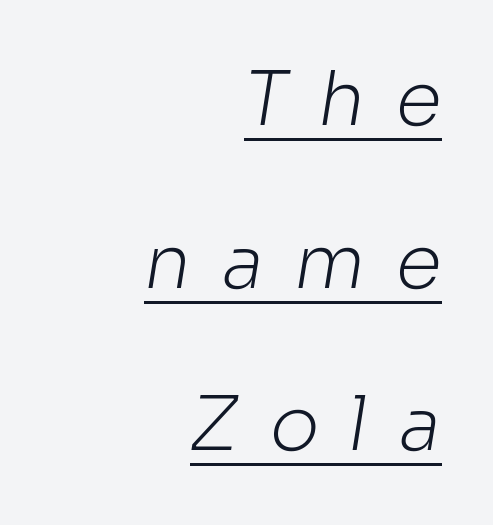
The image shows 75 px light sans-serif type; set right-aligned, loose line spacing (2.17x), unusually wide letter spacing (+0.4 em), underlined; low stroke contrast and a medium x-height.
